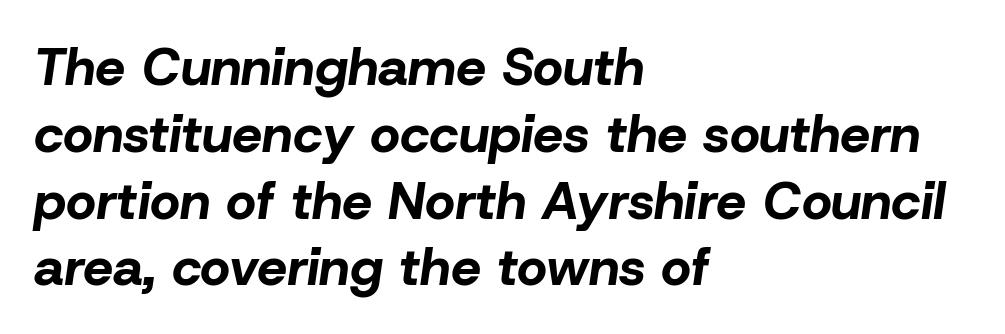
The image shows 53 px bold type, italic (leaning right); set left-aligned, normal line spacing (1.26x), normal letter spacing, not underlined; low stroke contrast and a medium x-height.
